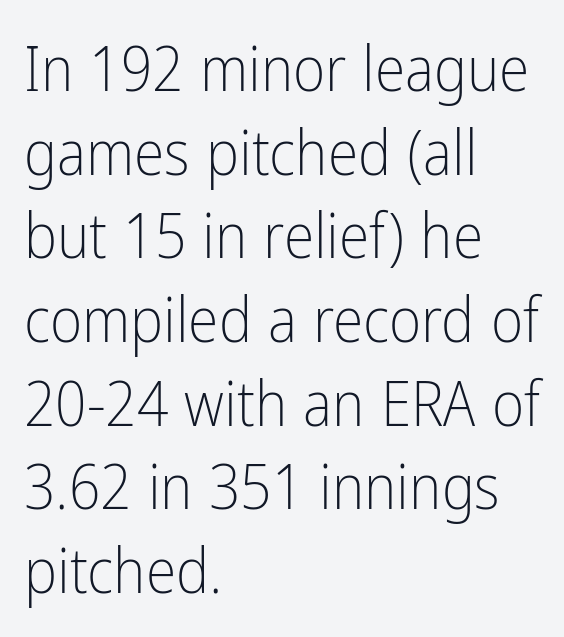
{"serif": "no", "italic": "no", "bold": "no", "weight": "light", "width": "condensed", "stroke_contrast": "low", "x_height": "medium", "monospaced": "no", "underline": "no", "align": "left", "line_spacing": "normal", "line_spacing_ratio": 1.35, "letter_spacing": "normal", "letter_spacing_em": 0.0, "glyph_px": 62}
